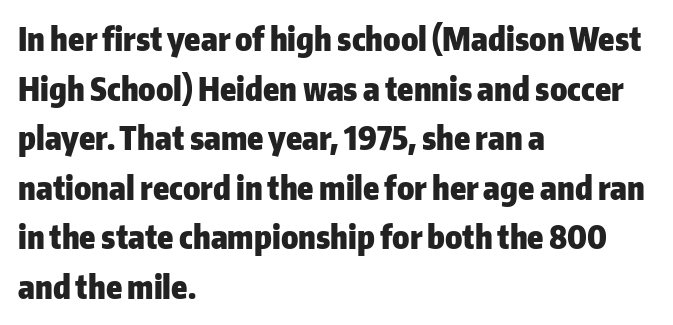
The image shows 32 px heavy sans-serif type, upright; set left-aligned, normal line spacing (1.55x), normal letter spacing, not underlined; low stroke contrast and a medium x-height.
